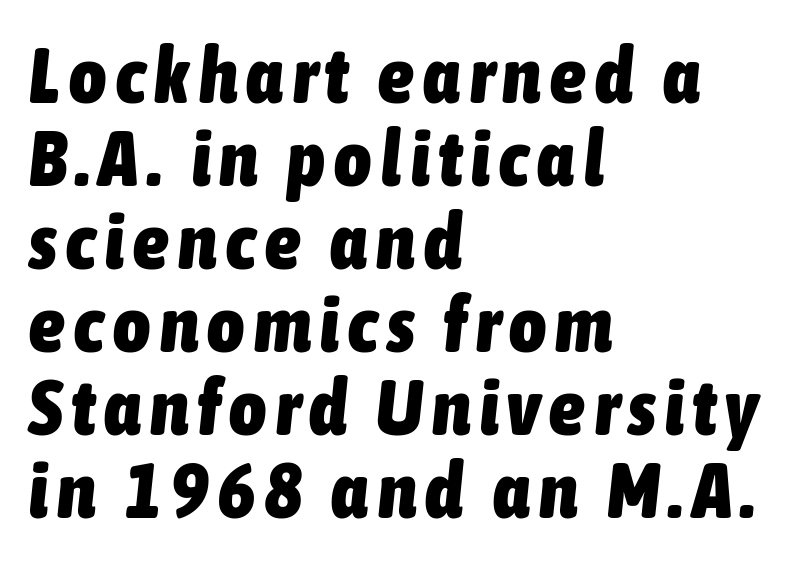
The image shows 79 px heavy, condensed type, italic (leaning right); set left-aligned, tight line spacing (1.05x), not underlined; low stroke contrast and a medium x-height.
